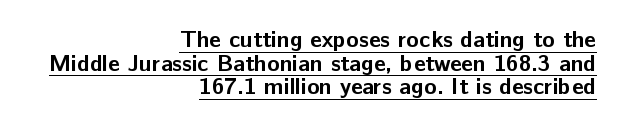
{"italic": "no", "bold": "yes", "underline": "yes", "align": "right", "line_spacing": "tight", "line_spacing_ratio": 1.03, "letter_spacing": "normal", "letter_spacing_em": 0.0, "glyph_px": 23}
